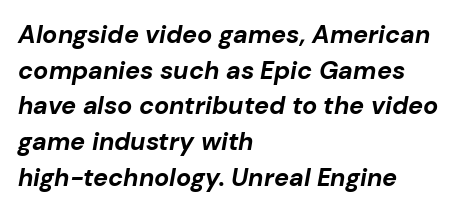
{"italic": "yes", "lean": "right", "slant_degrees": 10, "bold": "yes", "underline": "no", "align": "left", "line_spacing": "normal", "line_spacing_ratio": 1.43, "letter_spacing": "normal", "letter_spacing_em": 0.0, "glyph_px": 25}
